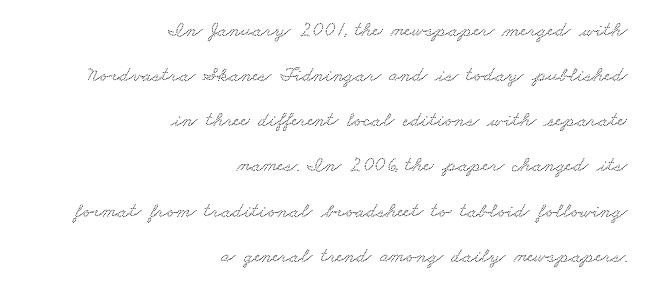
Default kerning and tracking; the words read as compact shapes. The passage shown is not underscored anywhere. This sample trades compactness for vertical openness between lines. All the whitespace from short lines collects on the left.
